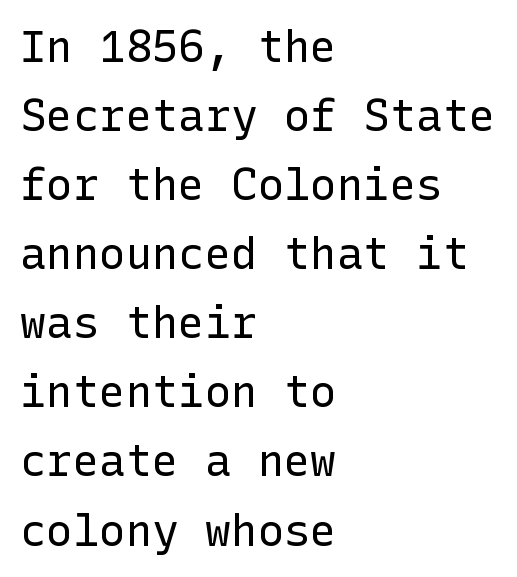
{"serif": "no", "italic": "no", "bold": "no", "weight": "regular", "width": "normal", "stroke_contrast": "low", "x_height": "medium", "underline": "no", "align": "left", "line_spacing": "normal", "line_spacing_ratio": 1.57, "letter_spacing": "normal", "letter_spacing_em": 0.0, "glyph_px": 44}
